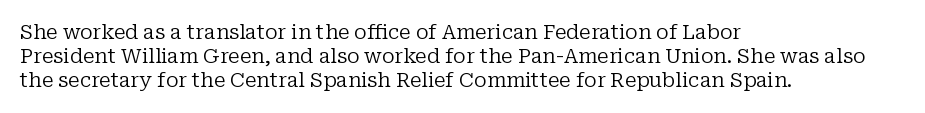
The image shows 20 px text type, upright; set left-aligned, line spacing 1.21x, normal letter spacing, not underlined.
